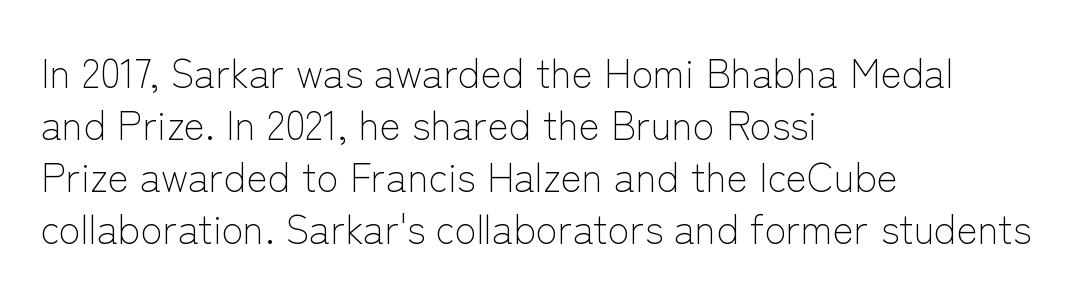
{"serif": "no", "italic": "no", "bold": "no", "weight": "light", "width": "normal", "stroke_contrast": "low", "x_height": "medium", "monospaced": "no", "underline": "no", "align": "left", "line_spacing": "normal", "line_spacing_ratio": 1.3, "letter_spacing": "normal", "letter_spacing_em": 0.0, "glyph_px": 40}
